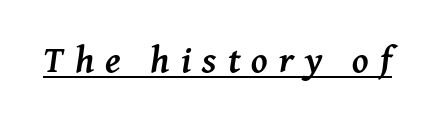
Q: Is the text bold? A: Yes.
Q: Is the text italic (slanted)? A: Yes, it leans right by about 8 degrees.
Q: Is the typeface a serif or a sans-serif typeface? A: Serif.
Q: Is the text underlined? A: Yes.
Q: Is the spacing between letters normal or unusually wide? A: Unusually wide.
Q: Width (condensed, normal, or wide)? A: Normal.
Q: Stroke contrast? A: Medium.
Q: x-height? A: Medium.
Q: Monospaced? A: No.
